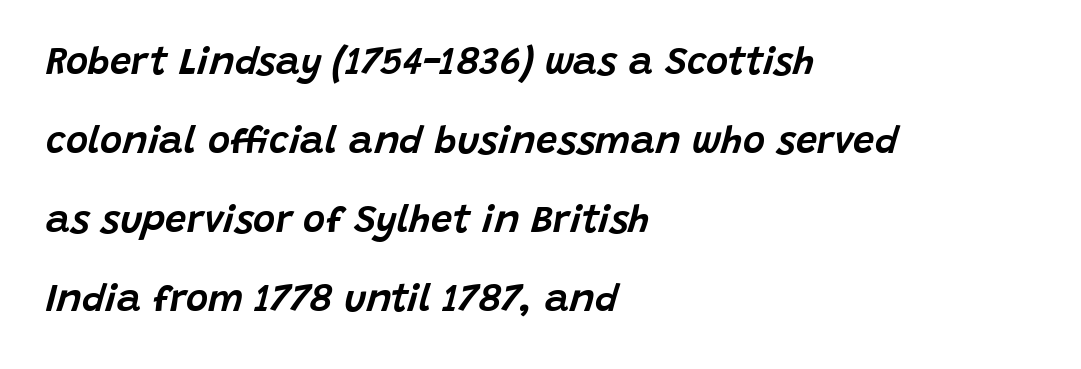
{"italic": "yes", "lean": "right", "slant_degrees": 15, "width": "normal", "stroke_contrast": "low", "x_height": "large", "monospaced": "no", "underline": "no", "align": "left", "line_spacing": "loose", "line_spacing_ratio": 2.08, "letter_spacing": "normal", "letter_spacing_em": 0.0, "glyph_px": 38}
